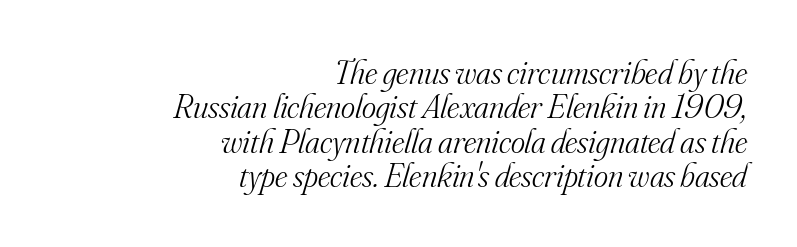
{"serif": "yes", "italic": "yes", "lean": "right", "slant_degrees": 16, "bold": "no", "weight": "light", "width": "normal", "stroke_contrast": "medium", "x_height": "small", "monospaced": "no", "underline": "no", "align": "right", "line_spacing": "tight", "line_spacing_ratio": 1.01, "letter_spacing": "normal", "letter_spacing_em": 0.0, "glyph_px": 34}
